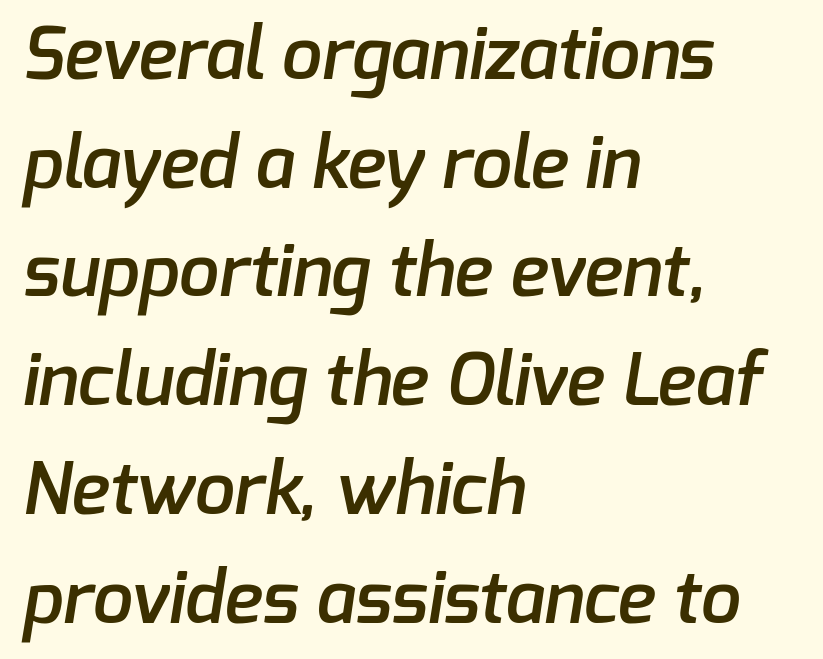
The passage shown has conventional tracking throughout. Reading down the column, the eye jumps a familiar distance to each next line. Layout note: lines flush left. Summary of weight: moderately heavy, a semibold. Serif or sans? Sans — the stroke terminals are bare. The space directly below the letters is spotless.
